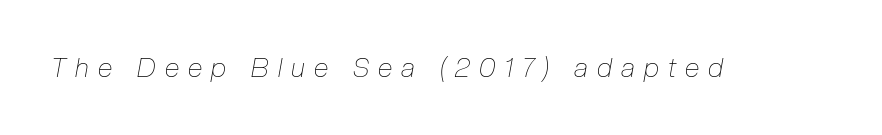
The image shows 27 px text type, italic (leaning right); set unusually wide letter spacing (+0.34 em), not underlined.
